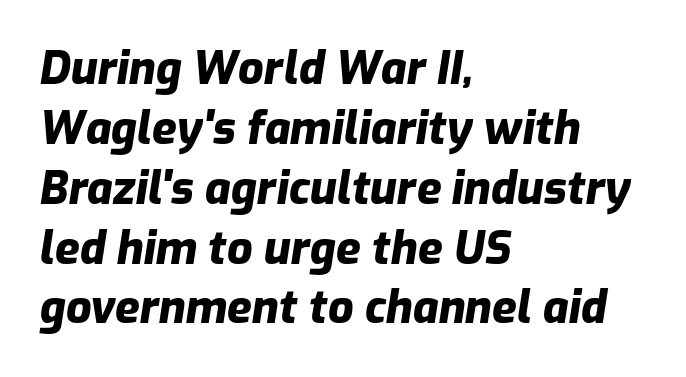
Q: Is the text bold? A: Yes.
Q: Is the text italic (slanted)? A: Yes, it leans right by about 9 degrees.
Q: Is the text underlined? A: No.
Q: How is the paragraph aligned? A: Left-aligned.
Q: Is the spacing between letters normal or unusually wide? A: Normal.
Q: Is the spacing between lines tight, normal or loose? A: Normal.
Q: Width (condensed, normal, or wide)? A: Normal.
Q: Stroke contrast? A: Low.
Q: x-height? A: Medium.
Q: Monospaced? A: No.
